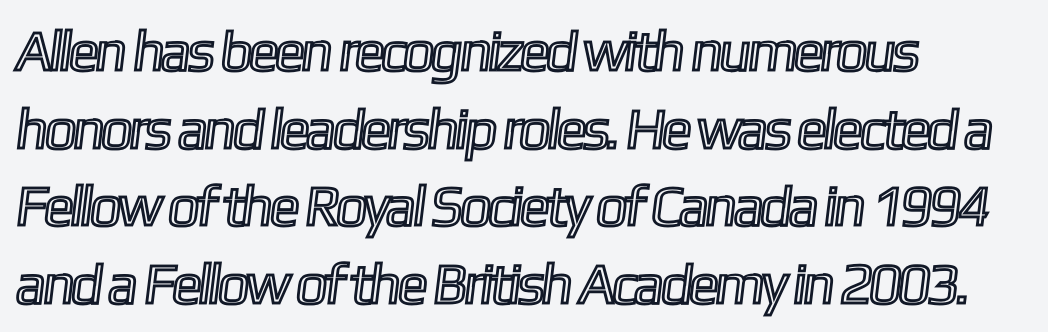
The image shows 57 px condensed type; set left-aligned, normal line spacing (1.36x), normal letter spacing, not underlined; a medium x-height.
